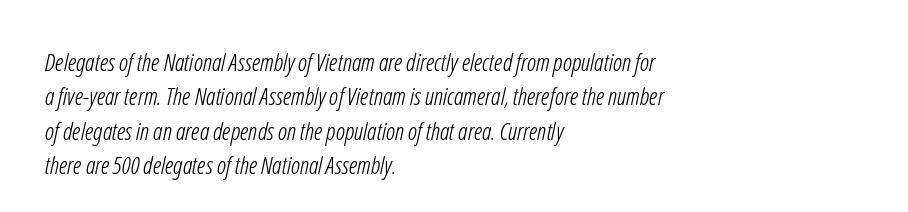
The image shows 24 px text type; set left-aligned, normal line spacing (1.43x), normal letter spacing, not underlined.
